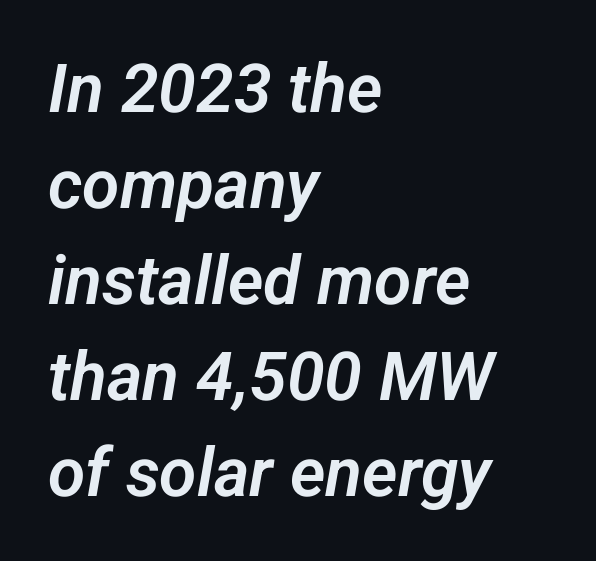
The image shows 68 px sans-serif type; set left-aligned, normal line spacing (1.41x), normal letter spacing, not underlined; low stroke contrast and a medium x-height.
